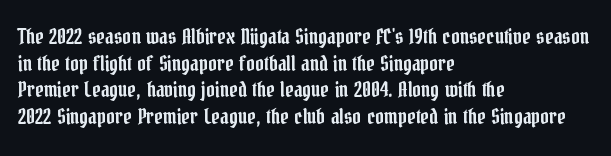
{"italic": "no", "underline": "no", "align": "left", "line_spacing": "normal", "line_spacing_ratio": 1.27, "letter_spacing": "normal", "letter_spacing_em": 0.0, "glyph_px": 21}
